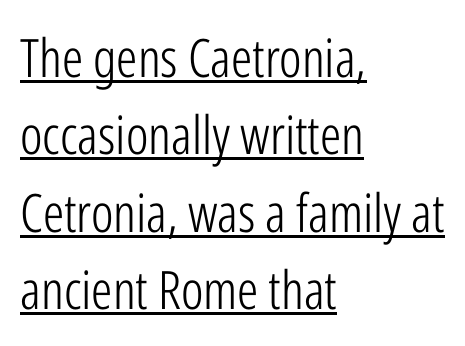
Q: Is the text bold? A: No.
Q: Is the text italic (slanted)? A: No, it is upright.
Q: Is the typeface a serif or a sans-serif typeface? A: Sans-serif.
Q: Is the text underlined? A: Yes.
Q: How is the paragraph aligned? A: Left-aligned.
Q: Is the spacing between letters normal or unusually wide? A: Normal.
Q: Is the spacing between lines tight, normal or loose? A: Normal.
Q: Width (condensed, normal, or wide)? A: Condensed.
Q: Stroke contrast? A: Low.
Q: x-height? A: Medium.
Q: Monospaced? A: No.
